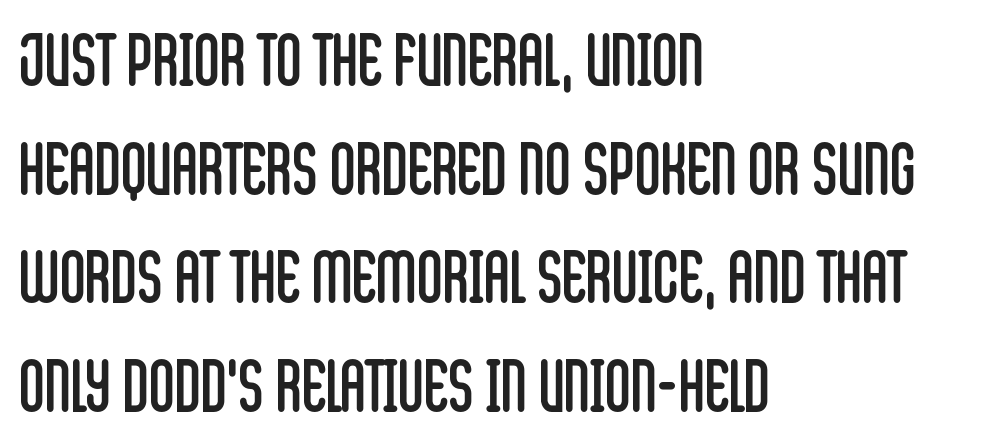
Q: Is the text bold? A: No.
Q: Is the text italic (slanted)? A: No, it is upright.
Q: Is the typeface a serif or a sans-serif typeface? A: Sans-serif.
Q: Is the text underlined? A: No.
Q: How is the paragraph aligned? A: Left-aligned.
Q: Is the spacing between letters normal or unusually wide? A: Normal.
Q: Is the spacing between lines tight, normal or loose? A: Normal.
Q: Width (condensed, normal, or wide)? A: Condensed.
Q: Stroke contrast? A: Low.
Q: x-height? A: Large.
Q: Monospaced? A: No.
